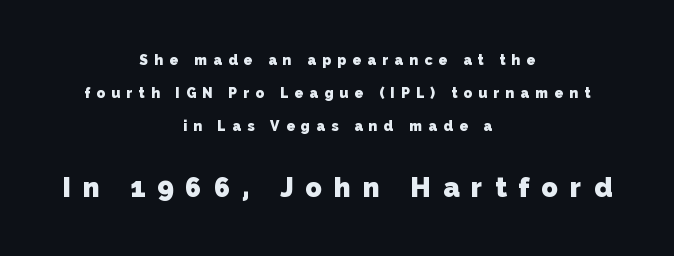
Q: Is the text bold? A: Yes.
Q: Is the text underlined? A: No.
Q: How is the paragraph aligned? A: Centered.
Q: Is the spacing between letters normal or unusually wide? A: Unusually wide.
Q: Is the spacing between lines tight, normal or loose? A: Loose.
Q: Which block of text is set in a larger size, the first (top) or the second (bottom)? A: The second (bottom) one.
